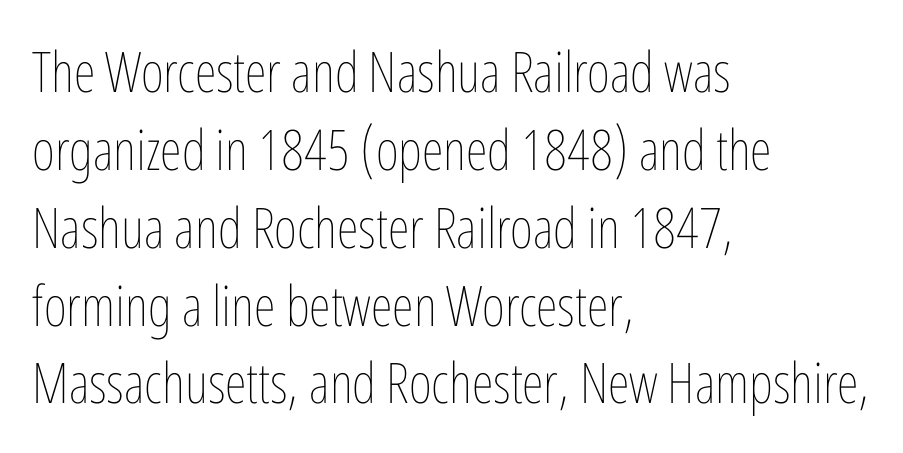
Q: Is the text bold? A: No.
Q: Is the text italic (slanted)? A: No, it is upright.
Q: Is the text underlined? A: No.
Q: How is the paragraph aligned? A: Left-aligned.
Q: Is the spacing between letters normal or unusually wide? A: Normal.
Q: Is the spacing between lines tight, normal or loose? A: Normal.
Q: Width (condensed, normal, or wide)? A: Condensed.
Q: Stroke contrast? A: Low.
Q: x-height? A: Medium.
Q: Monospaced? A: No.
